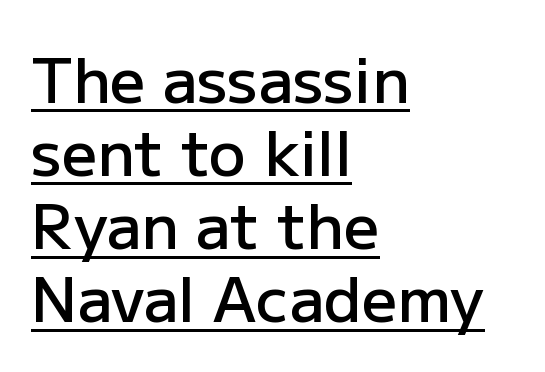
Stroke terminals: plain, sans-serif. One-word summary of the alignment: left. What stands out about the letter spacing? Nothing — it is the standard amount. Summary of weight: moderately heavy, a semibold.
